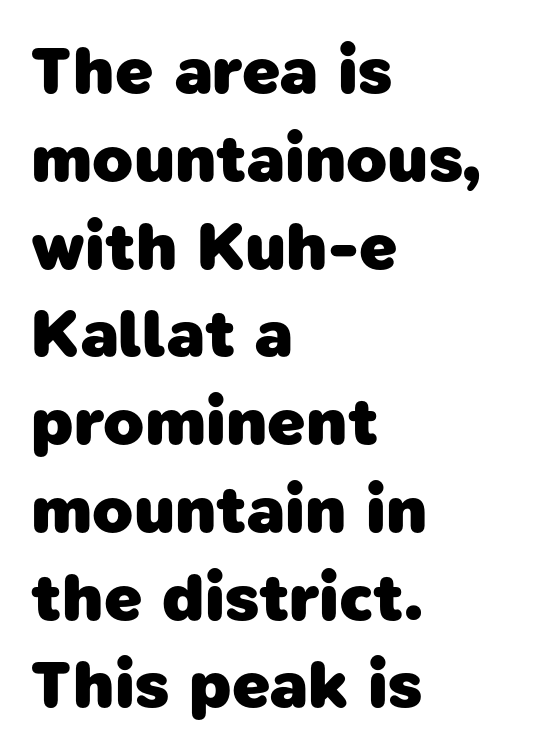
Q: Is the text bold? A: Yes.
Q: Is the typeface a serif or a sans-serif typeface? A: Sans-serif.
Q: Is the text underlined? A: No.
Q: How is the paragraph aligned? A: Left-aligned.
Q: Is the spacing between letters normal or unusually wide? A: Normal.
Q: Is the spacing between lines tight, normal or loose? A: Normal.
Q: Width (condensed, normal, or wide)? A: Normal.
Q: Stroke contrast? A: Low.
Q: x-height? A: Medium.
Q: Monospaced? A: No.
